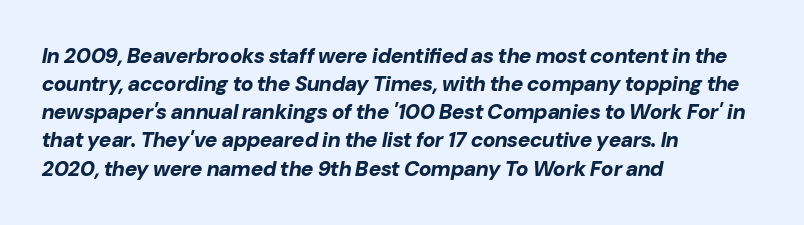
{"italic": "yes", "lean": "right", "slant_degrees": 10, "bold": "yes", "underline": "no", "align": "left", "line_spacing": "normal", "line_spacing_ratio": 1.34, "letter_spacing": "normal", "letter_spacing_em": 0.0, "glyph_px": 21}
